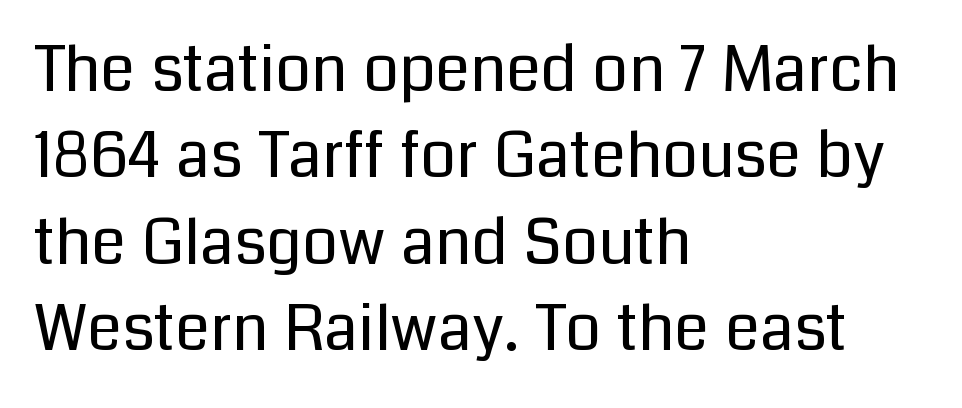
Is there much room between lines? A standard amount, neither cramped nor airy. Typeset ragged right — the left edge is the straight one. Descenders hang freely into open space. In terms of letterspacing, this is plain default setting. Spacing verdict: proportional, widths tailored to each character. The face looks like a standard text weight, possibly lighter.
